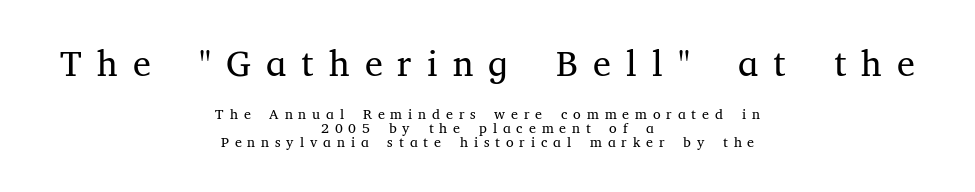
{"serif": "yes", "italic": "no", "bold": "no", "weight": "regular", "width": "normal", "stroke_contrast": "medium", "x_height": "medium", "monospaced": "no", "underline": "no", "align": "center", "line_spacing": "tight", "line_spacing_ratio": 1.01, "letter_spacing": "wide", "letter_spacing_em": 0.42, "larger_block": "first", "size_ratio": 2.57, "glyph_px": 36}
